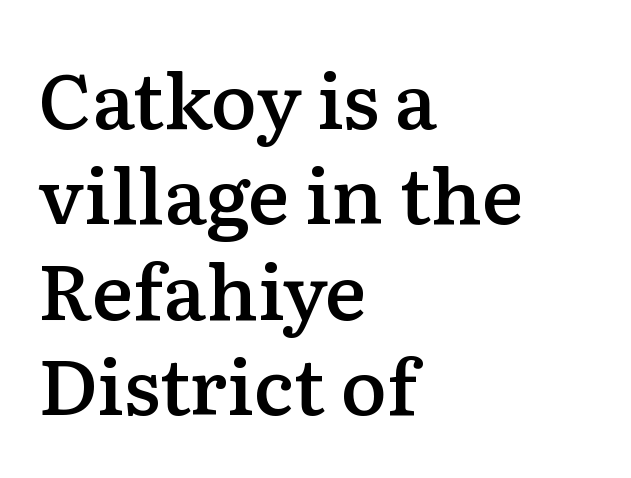
{"serif": "yes", "italic": "no", "bold": "semi", "weight": "semibold", "width": "normal", "stroke_contrast": "low", "x_height": "medium", "monospaced": "no", "underline": "no", "align": "left", "line_spacing_ratio": 1.24, "letter_spacing": "normal", "letter_spacing_em": 0.0, "glyph_px": 77}
